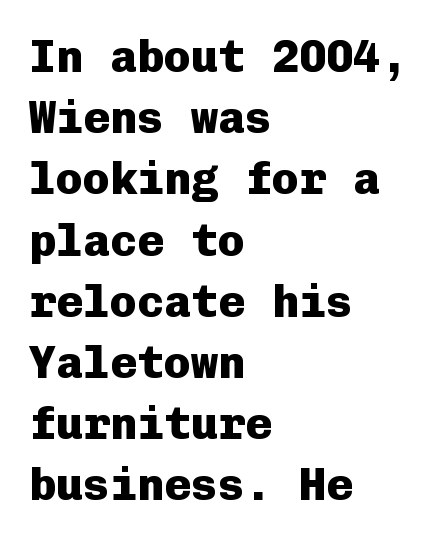
Q: Is the text bold? A: Yes.
Q: Is the text italic (slanted)? A: No, it is upright.
Q: Is the typeface a serif or a sans-serif typeface? A: Sans-serif.
Q: Is the text underlined? A: No.
Q: How is the paragraph aligned? A: Left-aligned.
Q: Is the spacing between letters normal or unusually wide? A: Normal.
Q: Is the spacing between lines tight, normal or loose? A: Normal.
Q: Width (condensed, normal, or wide)? A: Normal.
Q: Stroke contrast? A: Low.
Q: x-height? A: Medium.
Q: Monospaced? A: Yes.
